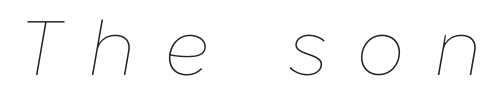
Q: Is the text bold? A: No.
Q: Is the text italic (slanted)? A: Yes, it leans right by about 10 degrees.
Q: Is the text underlined? A: No.
Q: Is the spacing between letters normal or unusually wide? A: Unusually wide.
Q: Width (condensed, normal, or wide)? A: Normal.
Q: Stroke contrast? A: Low.
Q: x-height? A: Medium.
Q: Monospaced? A: No.
